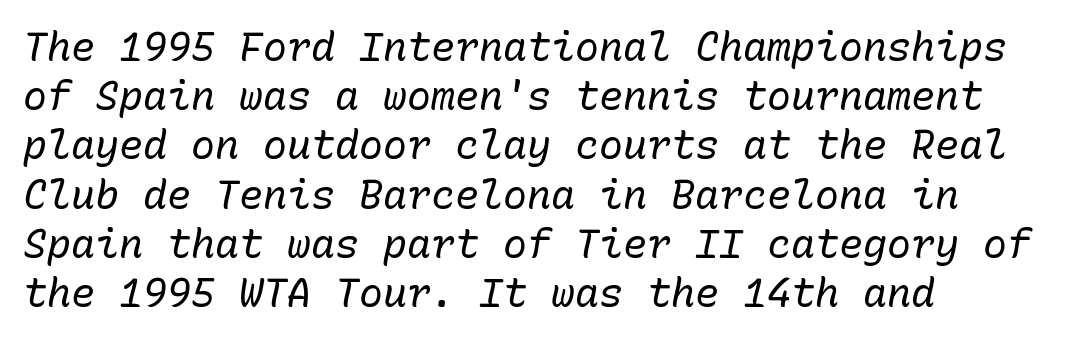
{"italic": "yes", "lean": "right", "slant_degrees": 10, "bold": "no", "weight": "regular", "width": "normal", "stroke_contrast": "low", "x_height": "medium", "monospaced": "yes", "underline": "no", "align": "left", "line_spacing_ratio": 1.23, "letter_spacing": "normal", "letter_spacing_em": 0.0, "glyph_px": 40}
